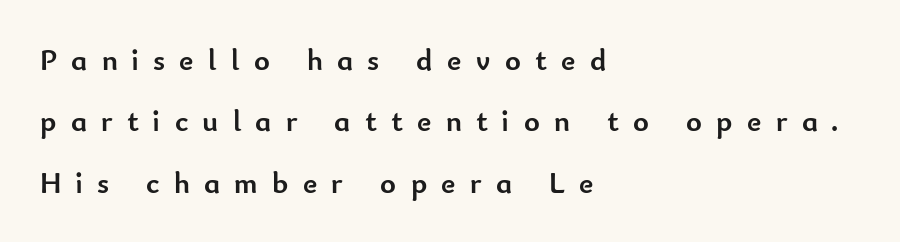
The image shows 30 px semibold sans-serif type, upright; set left-aligned, loose line spacing (2.05x), unusually wide letter spacing (+0.48 em), not underlined; low stroke contrast and a small x-height.
